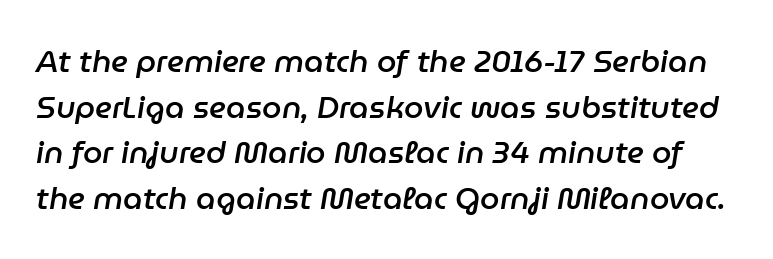
{"italic": "yes", "lean": "right", "slant_degrees": 9, "bold": "semi", "weight": "semibold", "width": "normal", "stroke_contrast": "low", "x_height": "medium", "monospaced": "no", "underline": "no", "line_spacing": "normal", "line_spacing_ratio": 1.47, "letter_spacing": "normal", "letter_spacing_em": 0.0, "glyph_px": 31}
